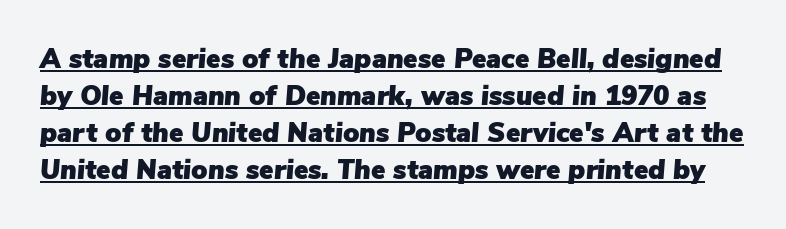
Tracking here is standard; glyphs follow each other at the usual distance. Slant detected: the letters are inclined. The sample's only ornament is a line tracing under the words. Students, observe: this is what conventionally led text looks like.
